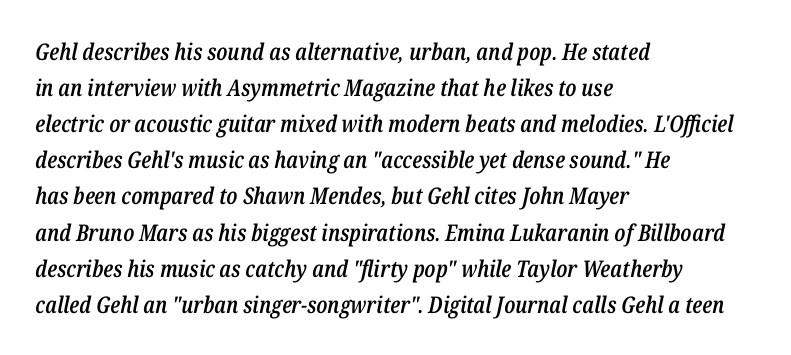
{"italic": "yes", "lean": "right", "slant_degrees": 12, "bold": "semi", "underline": "no", "align": "left", "line_spacing": "normal", "line_spacing_ratio": 1.57, "letter_spacing": "normal", "letter_spacing_em": 0.0, "glyph_px": 23}
